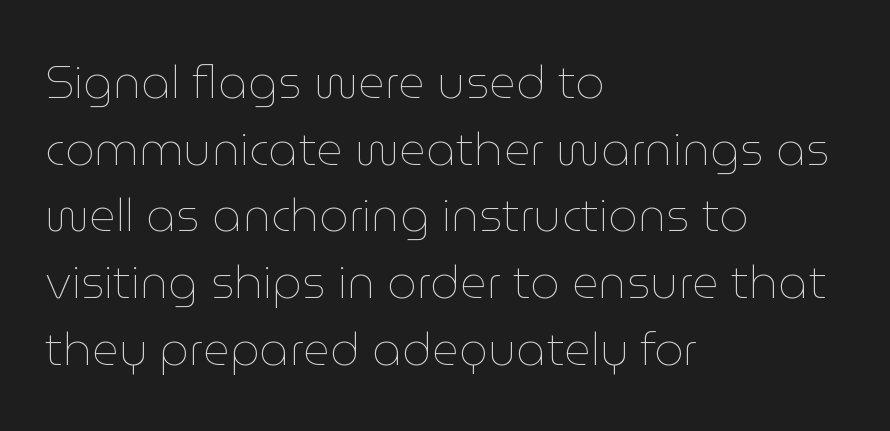
Q: Is the text bold? A: No.
Q: Is the text italic (slanted)? A: No, it is upright.
Q: Is the text underlined? A: No.
Q: How is the paragraph aligned? A: Left-aligned.
Q: Is the spacing between letters normal or unusually wide? A: Normal.
Q: Is the spacing between lines tight, normal or loose? A: Normal.
Q: Width (condensed, normal, or wide)? A: Normal.
Q: Stroke contrast? A: Low.
Q: x-height? A: Medium.
Q: Monospaced? A: No.
